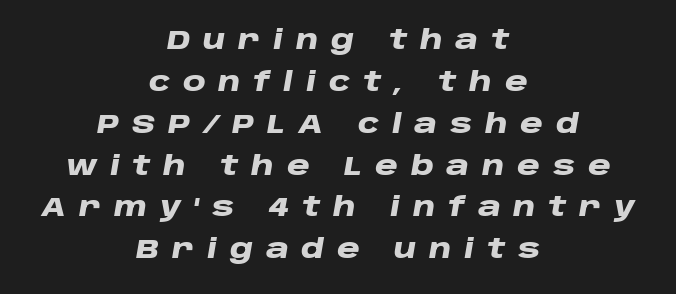
The image shows 26 px bold type, italic (leaning right); set centered, normal line spacing (1.61x), unusually wide letter spacing (+0.49 em), not underlined.
